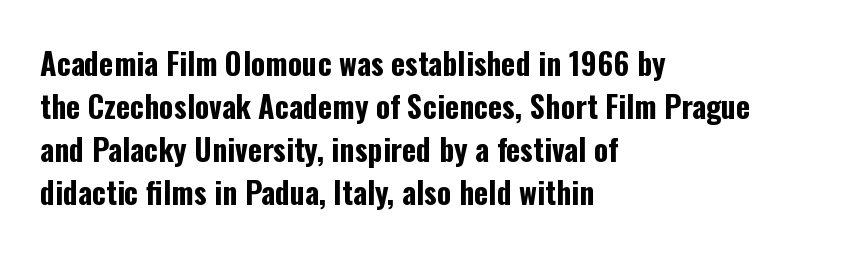
Q: Is the text bold? A: Yes.
Q: Is the text italic (slanted)? A: No, it is upright.
Q: Is the typeface a serif or a sans-serif typeface? A: Sans-serif.
Q: Is the text underlined? A: No.
Q: How is the paragraph aligned? A: Left-aligned.
Q: Is the spacing between letters normal or unusually wide? A: Normal.
Q: Is the spacing between lines tight, normal or loose? A: Normal.
Q: Width (condensed, normal, or wide)? A: Condensed.
Q: Stroke contrast? A: Low.
Q: x-height? A: Medium.
Q: Monospaced? A: No.
